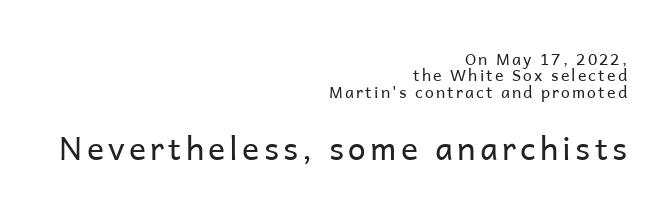
Q: Is the text bold? A: No.
Q: Is the text italic (slanted)? A: No, it is upright.
Q: Is the typeface a serif or a sans-serif typeface? A: Sans-serif.
Q: Is the text underlined? A: No.
Q: How is the paragraph aligned? A: Right-aligned.
Q: Is the spacing between lines tight, normal or loose? A: Tight.
Q: Which block of text is set in a larger size, the first (top) or the second (bottom)? A: The second (bottom) one.
Q: Width (condensed, normal, or wide)? A: Normal.
Q: Stroke contrast? A: Low.
Q: x-height? A: Medium.
Q: Monospaced? A: No.
